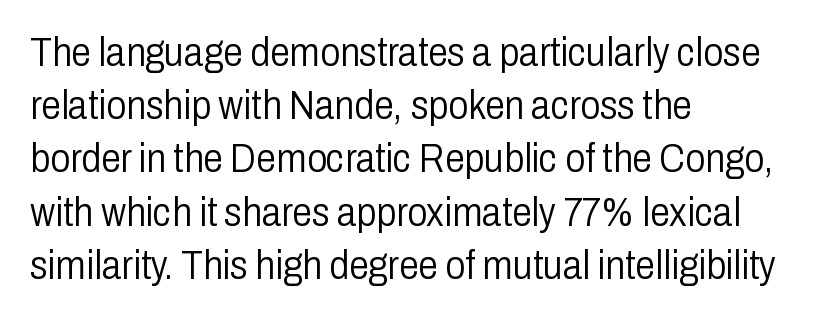
Stem width sits at or under what a default text font uses. The type sits square on the baseline with zero lean. Does the type have serifs? No, each stem ends abruptly. All the whitespace from short lines collects on the right.
